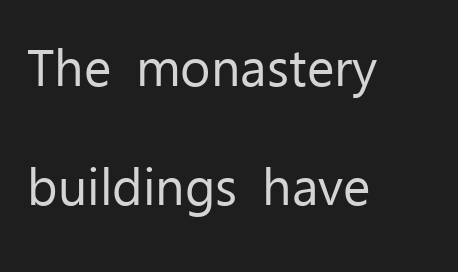
Q: Is the text bold? A: No.
Q: Is the text italic (slanted)? A: No, it is upright.
Q: Is the typeface a serif or a sans-serif typeface? A: Sans-serif.
Q: Is the text underlined? A: No.
Q: How is the paragraph aligned? A: Left-aligned.
Q: Is the spacing between letters normal or unusually wide? A: Normal.
Q: Is the spacing between lines tight, normal or loose? A: Loose.
Q: Width (condensed, normal, or wide)? A: Normal.
Q: Stroke contrast? A: Low.
Q: x-height? A: Medium.
Q: Monospaced? A: No.
